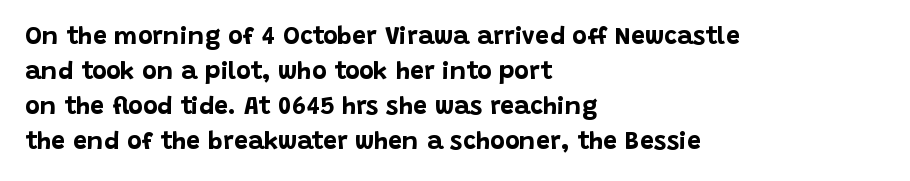
Q: Is the text bold? A: Yes.
Q: Is the text italic (slanted)? A: No, it is upright.
Q: Is the text underlined? A: No.
Q: How is the paragraph aligned? A: Left-aligned.
Q: Is the spacing between letters normal or unusually wide? A: Normal.
Q: Is the spacing between lines tight, normal or loose? A: Normal.
